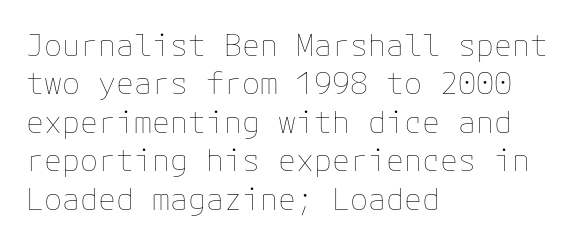
The image shows 30 px thin type, upright; set left-aligned, normal line spacing (1.28x), normal letter spacing, not underlined; low stroke contrast and a medium x-height.
